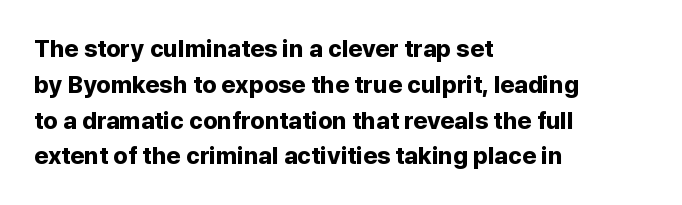
Q: Is the text bold? A: Yes.
Q: Is the text italic (slanted)? A: No, it is upright.
Q: Is the text underlined? A: No.
Q: How is the paragraph aligned? A: Left-aligned.
Q: Is the spacing between letters normal or unusually wide? A: Normal.
Q: Is the spacing between lines tight, normal or loose? A: Normal.
